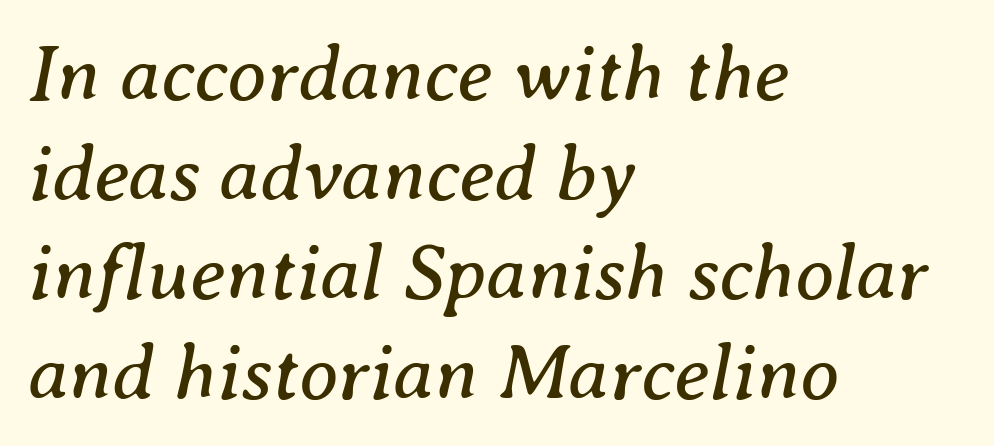
{"serif": "yes", "italic": "yes", "lean": "right", "slant_degrees": 8, "bold": "no", "weight": "regular", "width": "normal", "stroke_contrast": "medium", "x_height": "medium", "monospaced": "no", "underline": "no", "align": "left", "line_spacing": "normal", "line_spacing_ratio": 1.26, "letter_spacing": "normal", "letter_spacing_em": 0.0, "glyph_px": 79}
